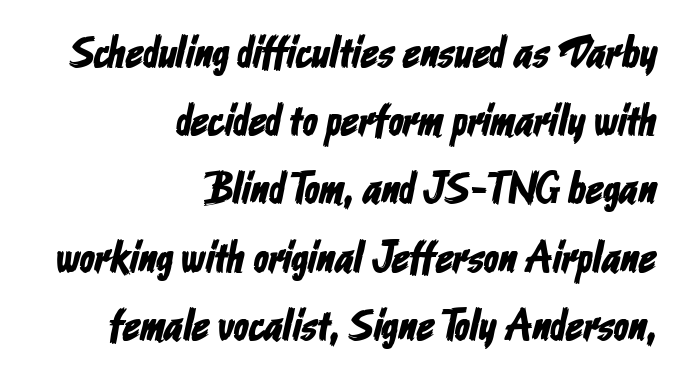
The image shows 44 px condensed sans-serif type; set right-aligned, normal line spacing (1.55x), normal letter spacing, not underlined; low stroke contrast and a medium x-height.
